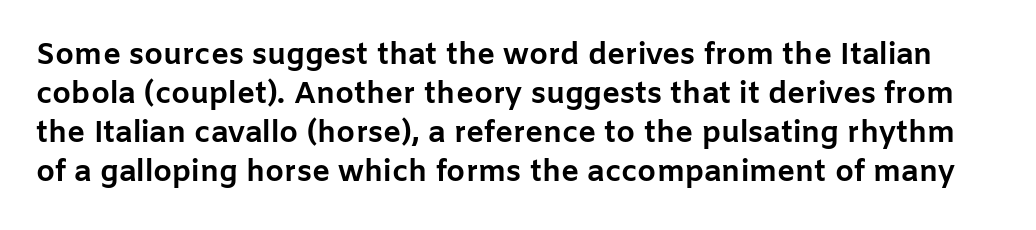
{"serif": "no", "italic": "no", "bold": "yes", "weight": "bold", "width": "normal", "stroke_contrast": "low", "x_height": "medium", "monospaced": "no", "underline": "no", "line_spacing": "normal", "line_spacing_ratio": 1.3, "letter_spacing": "normal", "letter_spacing_em": 0.0, "glyph_px": 30}
